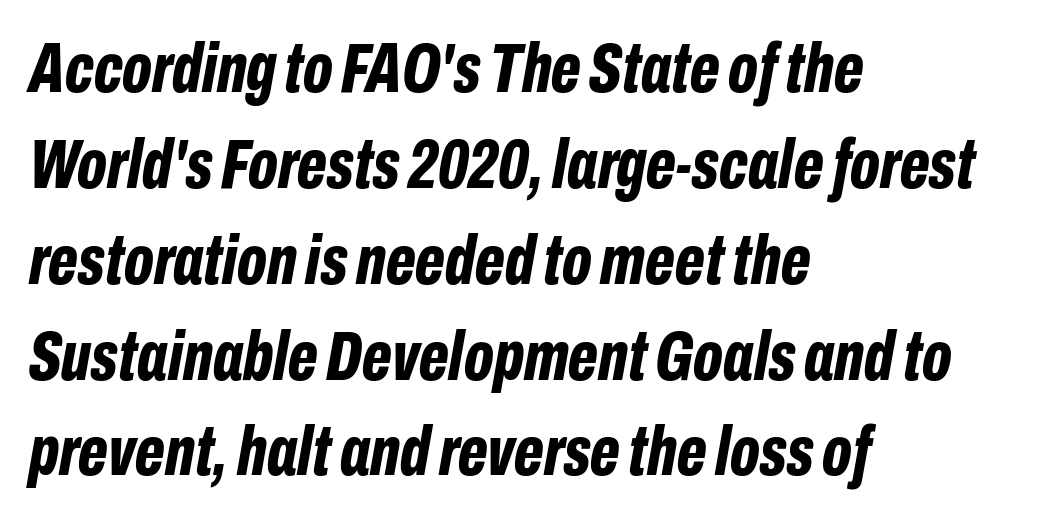
Q: Is the text bold? A: Yes.
Q: Is the text italic (slanted)? A: Yes, it leans right by about 10 degrees.
Q: Is the text underlined? A: No.
Q: How is the paragraph aligned? A: Left-aligned.
Q: Is the spacing between letters normal or unusually wide? A: Normal.
Q: Is the spacing between lines tight, normal or loose? A: Normal.
Q: Width (condensed, normal, or wide)? A: Condensed.
Q: Stroke contrast? A: Low.
Q: x-height? A: Medium.
Q: Monospaced? A: No.
